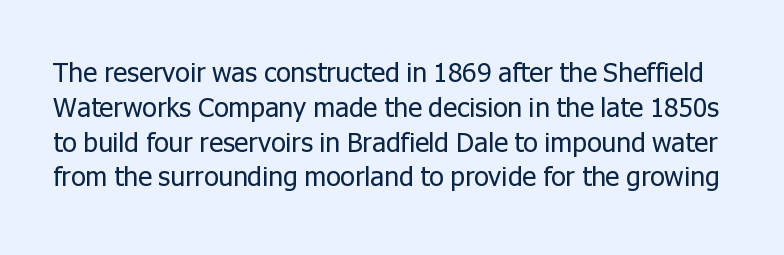
The image shows 27 px text type, upright; set normal line spacing (1.29x), normal letter spacing, not underlined.
